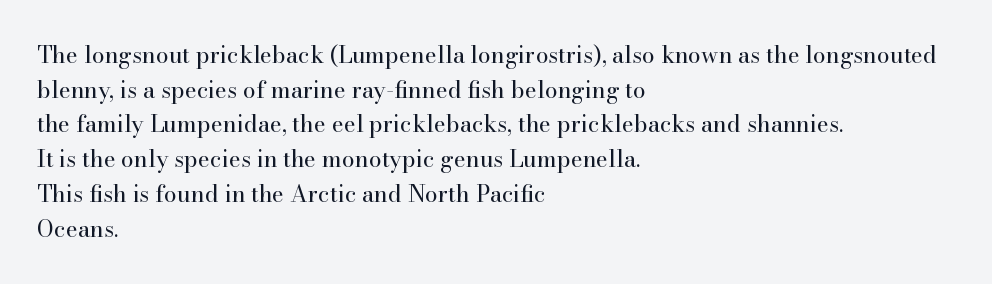
Q: Is the text bold? A: No.
Q: Is the text italic (slanted)? A: No, it is upright.
Q: Is the text underlined? A: No.
Q: How is the paragraph aligned? A: Left-aligned.
Q: Is the spacing between letters normal or unusually wide? A: Normal.
Q: Is the spacing between lines tight, normal or loose? A: Normal.
